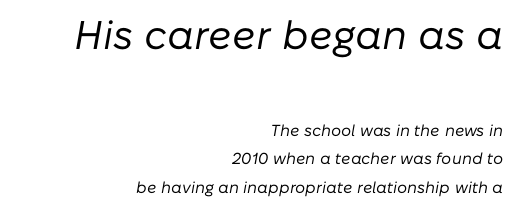
The image shows 40 px regular-weight type, italic (leaning right); set right-aligned, line spacing 1.79x, normal letter spacing, not underlined; the first (top) block is 2.5x larger; low stroke contrast and a medium x-height.
